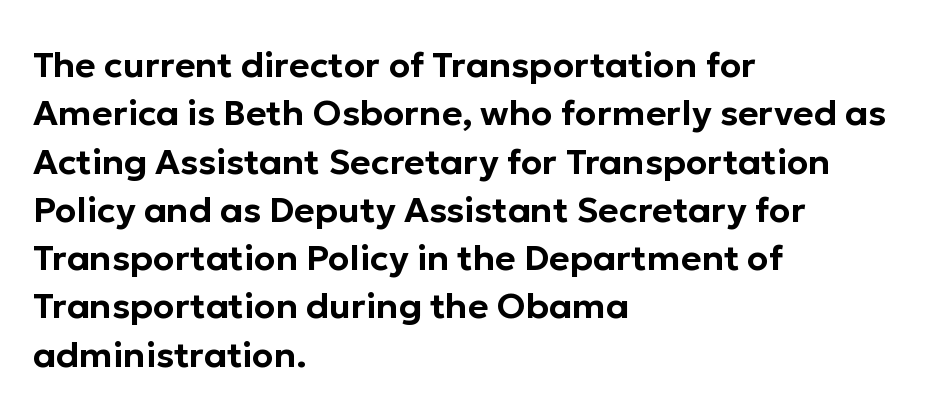
{"serif": "no", "italic": "no", "width": "normal", "stroke_contrast": "low", "x_height": "medium", "monospaced": "no", "underline": "no", "align": "left", "line_spacing": "normal", "line_spacing_ratio": 1.38, "letter_spacing": "normal", "letter_spacing_em": 0.0, "glyph_px": 35}
